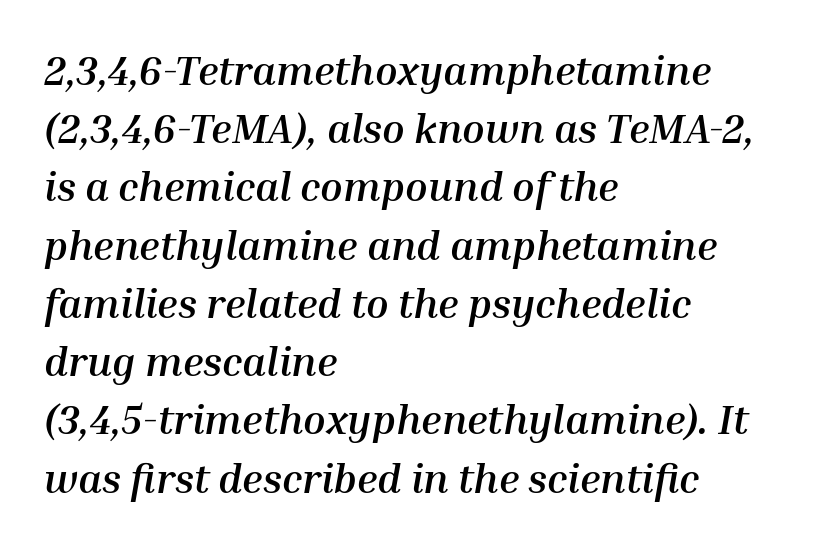
The sample has been set heavy, in full bold. Think of a printed novel: that variable character pitch is what you see here. The words here are not underlined. Emphasis-style slanted type is in use.
